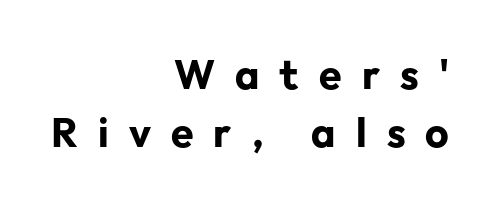
The image shows 41 px bold sans-serif type, upright; set right-aligned, normal line spacing (1.42x), unusually wide letter spacing (+0.49 em), not underlined; low stroke contrast and a medium x-height.
